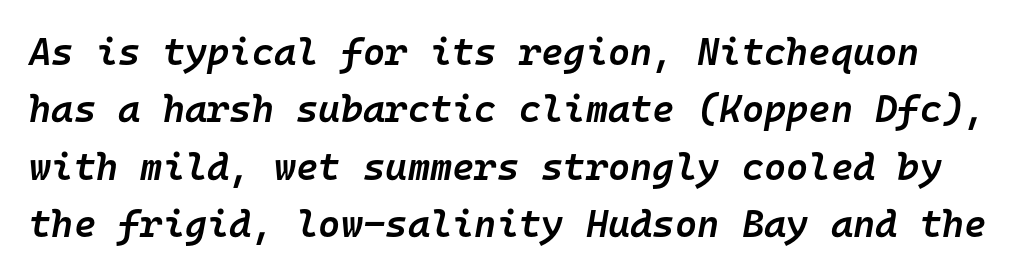
{"italic": "yes", "lean": "right", "slant_degrees": 10, "bold": "semi", "weight": "semibold", "width": "normal", "stroke_contrast": "low", "x_height": "medium", "monospaced": "yes", "underline": "no", "line_spacing": "normal", "line_spacing_ratio": 1.51, "letter_spacing": "normal", "letter_spacing_em": 0.0, "glyph_px": 38}
